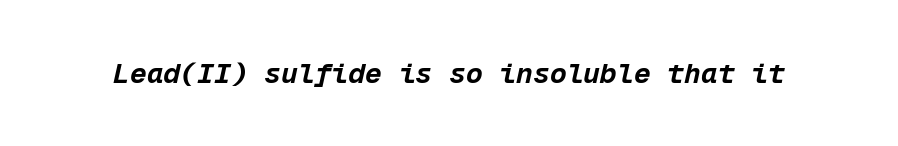
The image shows 28 px bold type, italic (leaning right), monospaced; set normal letter spacing, not underlined; low stroke contrast and a medium x-height.
